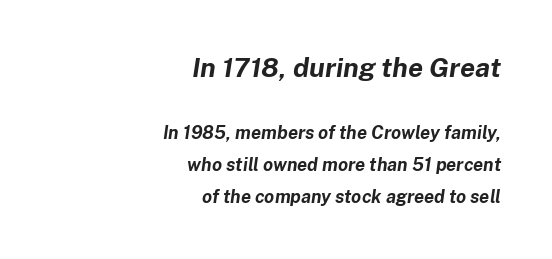
In terms of posture, this sample is oblique. The passage is arranged like a letterhead date or caption credit — flush right. Summary of weight: heavy, a full bold. If you squint, the top block still reads clearly — it's the larger of the two. Look at the tracking — it's just the regular setting, nothing added.
